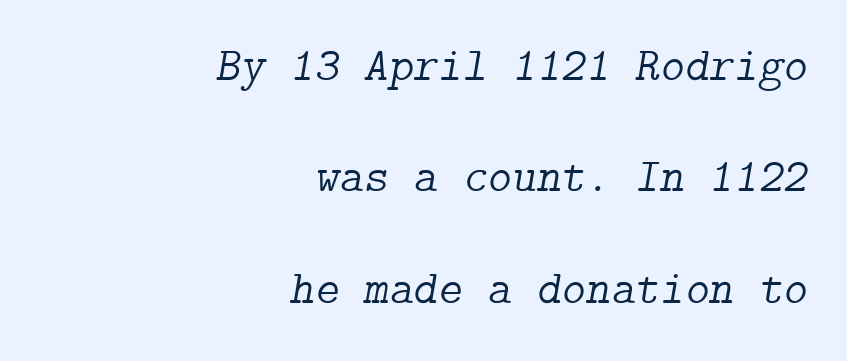
The image shows 47 px light serif type, italic (leaning right); set right-aligned, loose line spacing (2.37x), normal letter spacing, not underlined; low stroke contrast and a medium x-height.
